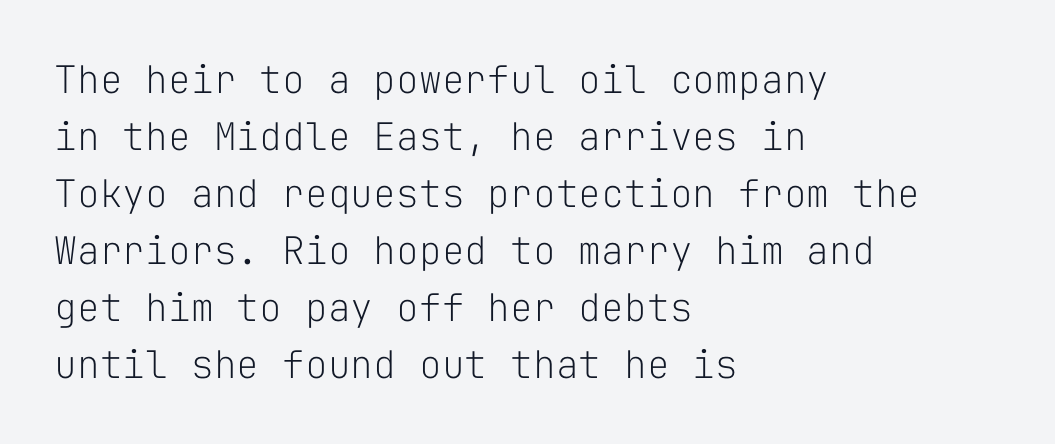
Q: Is the text bold? A: No.
Q: Is the text italic (slanted)? A: No, it is upright.
Q: Is the typeface a serif or a sans-serif typeface? A: Sans-serif.
Q: Is the text underlined? A: No.
Q: How is the paragraph aligned? A: Left-aligned.
Q: Is the spacing between letters normal or unusually wide? A: Normal.
Q: Is the spacing between lines tight, normal or loose? A: Normal.
Q: Width (condensed, normal, or wide)? A: Normal.
Q: Stroke contrast? A: Low.
Q: x-height? A: Medium.
Q: Monospaced? A: Yes.
